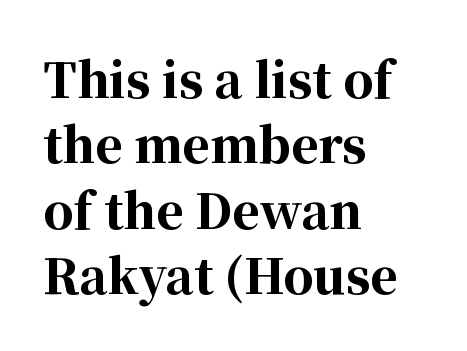
Rendered with straight, roman letterforms. Every row of glyphs begins at an identical x-position on the left. Notice how thick the strokes are: this is what a full bold looks like. I'd call this a serif setting — the letters wear small feet. Reading down the column, the eye jumps a familiar distance to each next line.
